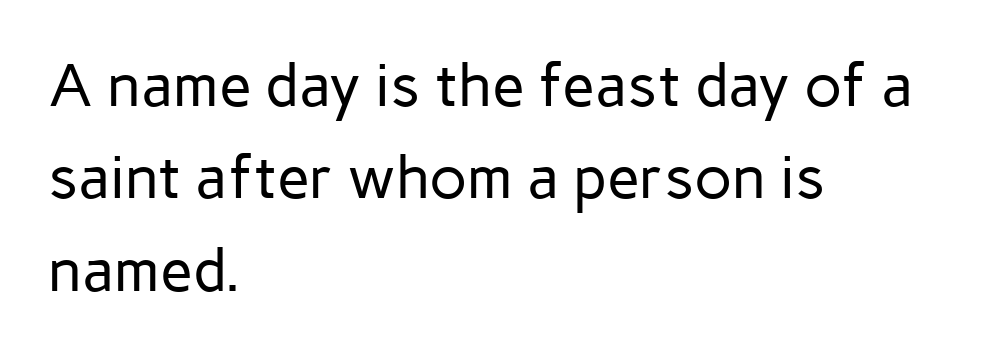
The image shows 60 px regular-weight sans-serif type, upright; set left-aligned, normal line spacing (1.54x), normal letter spacing, not underlined; low stroke contrast and a medium x-height.
